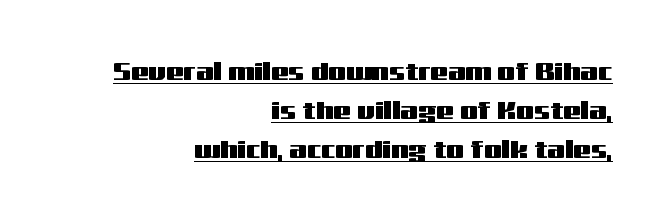
The image shows 25 px text type, upright; set right-aligned, normal line spacing (1.57x), normal letter spacing, underlined.
